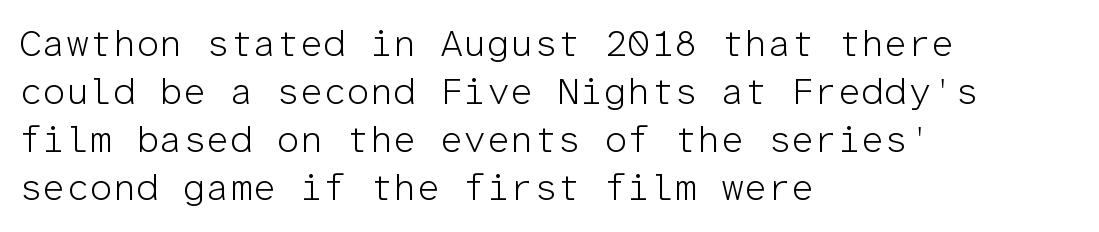
Q: Is the text bold? A: No.
Q: Is the text italic (slanted)? A: No, it is upright.
Q: Is the typeface a serif or a sans-serif typeface? A: Sans-serif.
Q: Is the text underlined? A: No.
Q: How is the paragraph aligned? A: Left-aligned.
Q: Is the spacing between letters normal or unusually wide? A: Normal.
Q: Is the spacing between lines tight, normal or loose? A: Normal.
Q: Width (condensed, normal, or wide)? A: Normal.
Q: Stroke contrast? A: Low.
Q: x-height? A: Medium.
Q: Monospaced? A: Yes.
